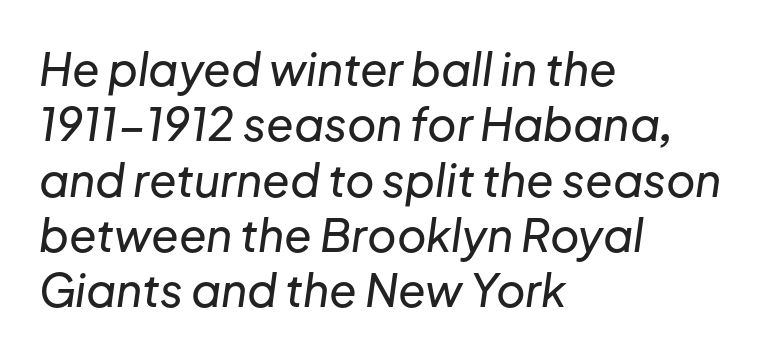
Glyph-to-glyph distance matches everyday printed text. Here the designer chose a conventional face with non-uniform glyph widths. It's the slanting kind of type. Visually the block forms a straight wall on the left and a jagged coastline on the right. The baseline area is clear.
